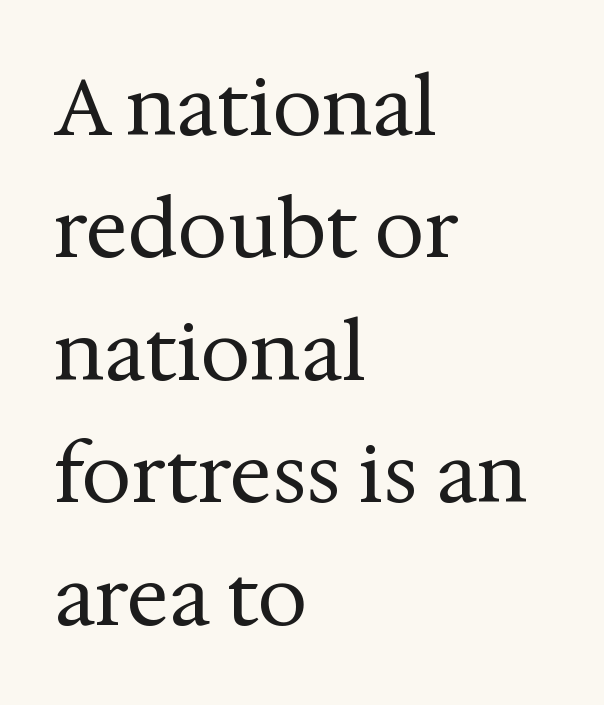
Q: Is the text bold? A: No.
Q: Is the text italic (slanted)? A: No, it is upright.
Q: Is the typeface a serif or a sans-serif typeface? A: Serif.
Q: Is the text underlined? A: No.
Q: How is the paragraph aligned? A: Left-aligned.
Q: Is the spacing between letters normal or unusually wide? A: Normal.
Q: Is the spacing between lines tight, normal or loose? A: Normal.
Q: Width (condensed, normal, or wide)? A: Normal.
Q: Stroke contrast? A: Medium.
Q: x-height? A: Medium.
Q: Monospaced? A: No.
